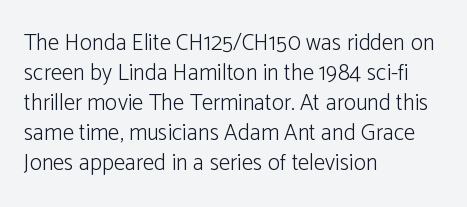
The image shows 23 px text type, upright; set left-aligned, normal line spacing (1.3x), normal letter spacing, not underlined.
